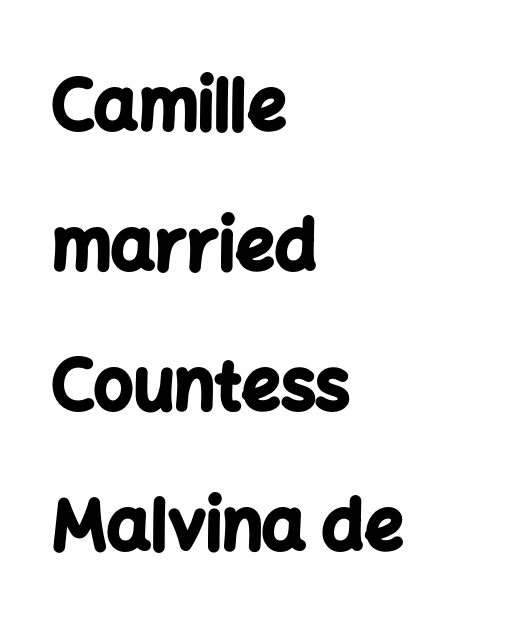
The image shows 69 px bold sans-serif type, upright; set left-aligned, loose line spacing (2.03x), normal letter spacing, not underlined; low stroke contrast and a medium x-height.
